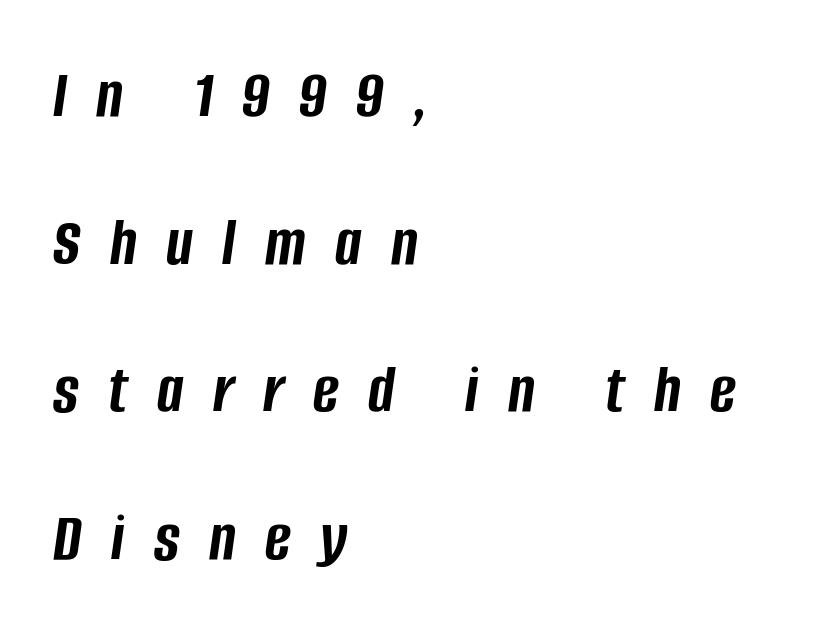
Q: Is the text bold? A: Yes.
Q: Is the text italic (slanted)? A: Yes, it leans right by about 8 degrees.
Q: Is the text underlined? A: No.
Q: How is the paragraph aligned? A: Left-aligned.
Q: Is the spacing between letters normal or unusually wide? A: Unusually wide.
Q: Is the spacing between lines tight, normal or loose? A: Loose.
Q: Width (condensed, normal, or wide)? A: Condensed.
Q: Stroke contrast? A: Low.
Q: x-height? A: Large.
Q: Monospaced? A: No.
